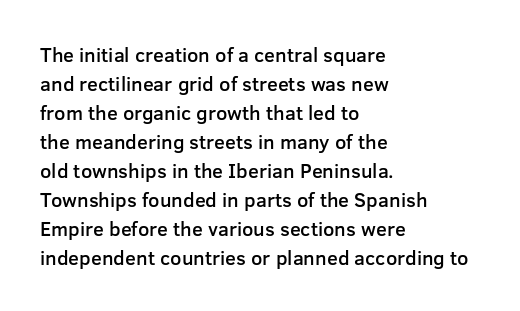
Q: Is the text bold? A: Semi-bold.
Q: Is the text italic (slanted)? A: No, it is upright.
Q: Is the text underlined? A: No.
Q: How is the paragraph aligned? A: Left-aligned.
Q: Is the spacing between letters normal or unusually wide? A: Normal.
Q: Is the spacing between lines tight, normal or loose? A: Normal.
